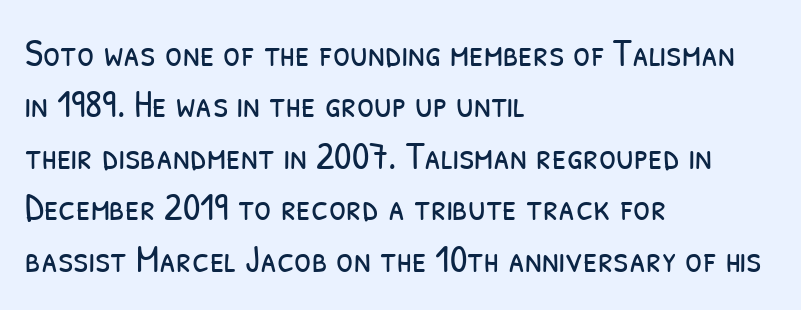
{"serif": "no", "bold": "no", "weight": "light", "width": "condensed", "stroke_contrast": "low", "x_height": "medium", "monospaced": "no", "underline": "no", "align": "left", "line_spacing": "normal", "line_spacing_ratio": 1.32, "letter_spacing": "normal", "letter_spacing_em": 0.0, "glyph_px": 39}
